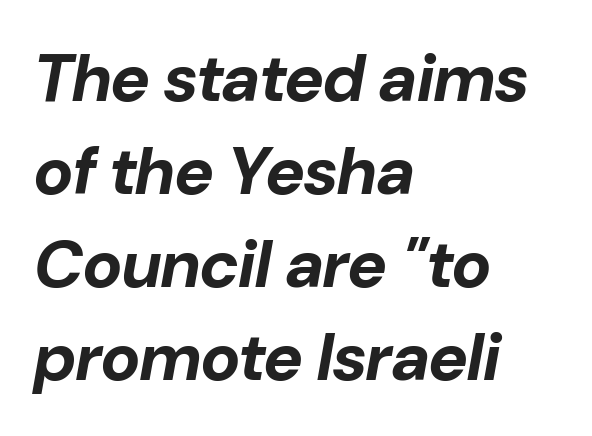
{"italic": "yes", "lean": "right", "slant_degrees": 10, "bold": "yes", "weight": "bold", "width": "normal", "stroke_contrast": "low", "x_height": "medium", "monospaced": "no", "underline": "no", "align": "left", "line_spacing": "normal", "line_spacing_ratio": 1.39, "letter_spacing": "normal", "letter_spacing_em": 0.0, "glyph_px": 67}
